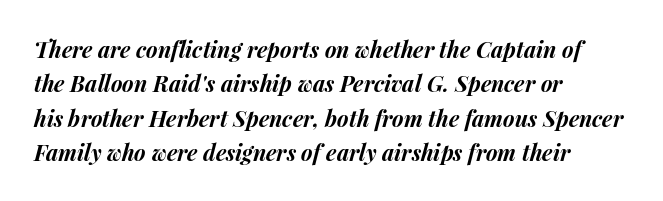
{"italic": "yes", "lean": "right", "slant_degrees": 15, "bold": "yes", "underline": "no", "align": "left", "line_spacing": "normal", "line_spacing_ratio": 1.56, "letter_spacing": "normal", "letter_spacing_em": 0.0, "glyph_px": 22}
